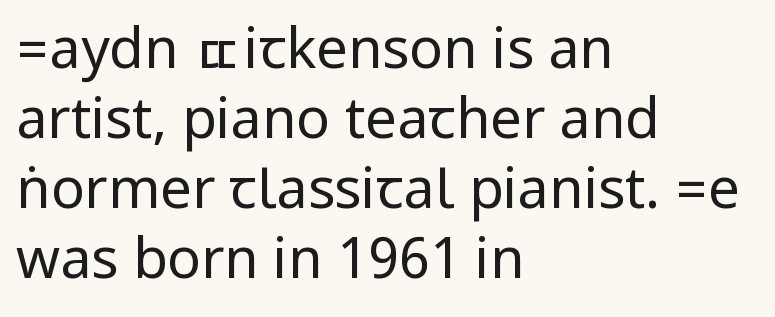
{"serif": "no", "italic": "no", "bold": "no", "weight": "regular", "width": "condensed", "stroke_contrast": "low", "underline": "no", "align": "left", "line_spacing": "normal", "line_spacing_ratio": 1.25, "letter_spacing": "normal", "letter_spacing_em": 0.0, "glyph_px": 56}
